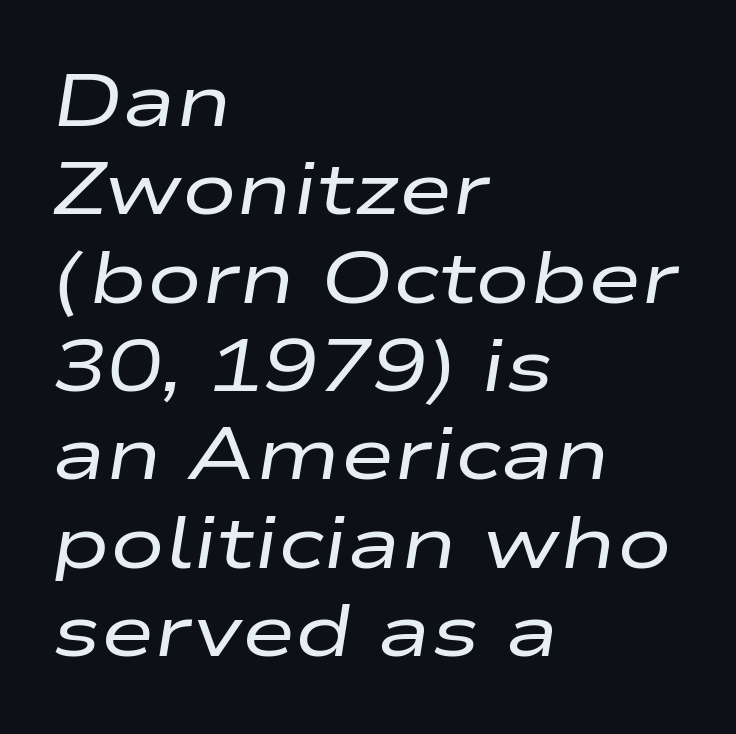
{"italic": "yes", "lean": "right", "slant_degrees": 9, "bold": "no", "weight": "regular", "width": "wide", "stroke_contrast": "low", "x_height": "medium", "monospaced": "no", "underline": "no", "align": "left", "line_spacing_ratio": 1.21, "letter_spacing": "normal", "letter_spacing_em": 0.0, "glyph_px": 73}
